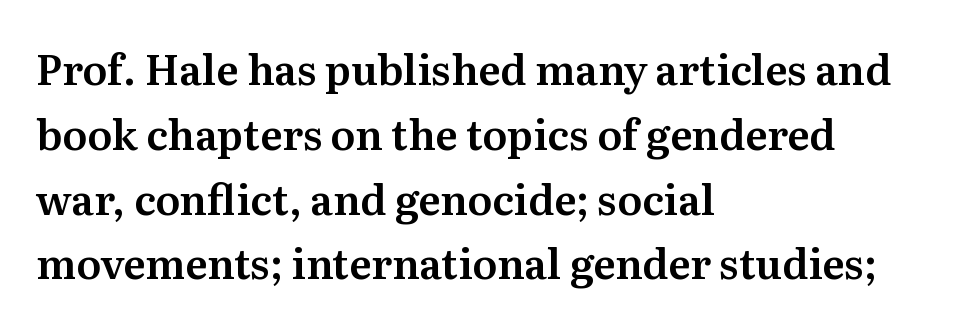
{"serif": "yes", "italic": "no", "width": "normal", "stroke_contrast": "medium", "x_height": "medium", "monospaced": "no", "underline": "no", "align": "left", "line_spacing": "normal", "line_spacing_ratio": 1.58, "letter_spacing": "normal", "letter_spacing_em": 0.0, "glyph_px": 41}
